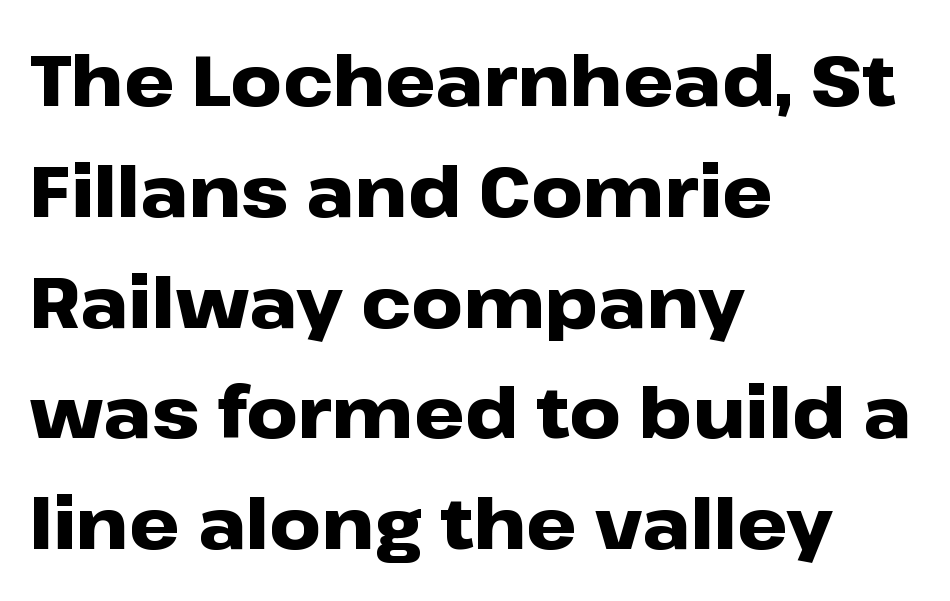
The image shows 71 px heavy, wide sans-serif type, upright; set left-aligned, normal line spacing (1.56x), normal letter spacing, not underlined; low stroke contrast and a medium x-height.
